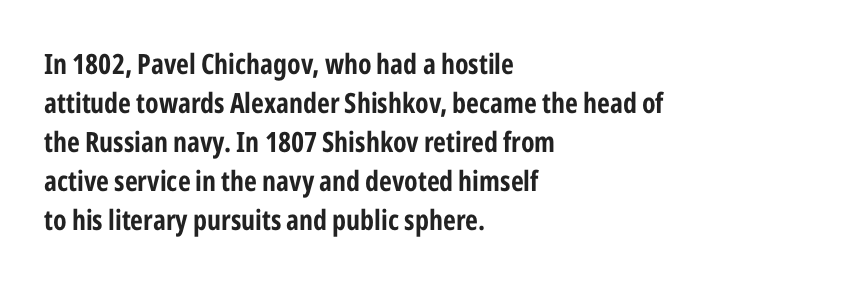
Q: Is the text bold? A: Yes.
Q: Is the text italic (slanted)? A: No, it is upright.
Q: Is the typeface a serif or a sans-serif typeface? A: Sans-serif.
Q: Is the text underlined? A: No.
Q: How is the paragraph aligned? A: Left-aligned.
Q: Is the spacing between letters normal or unusually wide? A: Normal.
Q: Is the spacing between lines tight, normal or loose? A: Normal.
Q: Width (condensed, normal, or wide)? A: Condensed.
Q: Stroke contrast? A: Low.
Q: x-height? A: Medium.
Q: Monospaced? A: No.
